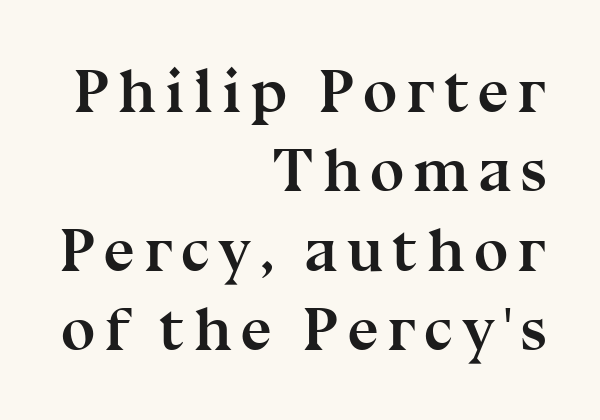
Students, this is bold: see how much ink each stroke carries. The specimen omits any rule beneath the text block's lines. Vertical spacing — default. The face used here is seriffed, in the tradition of book romans. Reading down the block, your eye finds every line finishing at a fixed right position. The lettering holds an erect, upright posture throughout.
